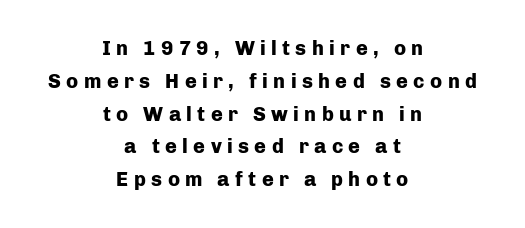
Q: Is the text bold? A: Yes.
Q: Is the text italic (slanted)? A: No, it is upright.
Q: Is the text underlined? A: No.
Q: How is the paragraph aligned? A: Centered.
Q: Is the spacing between letters normal or unusually wide? A: Unusually wide.
Q: Is the spacing between lines tight, normal or loose? A: Normal.
